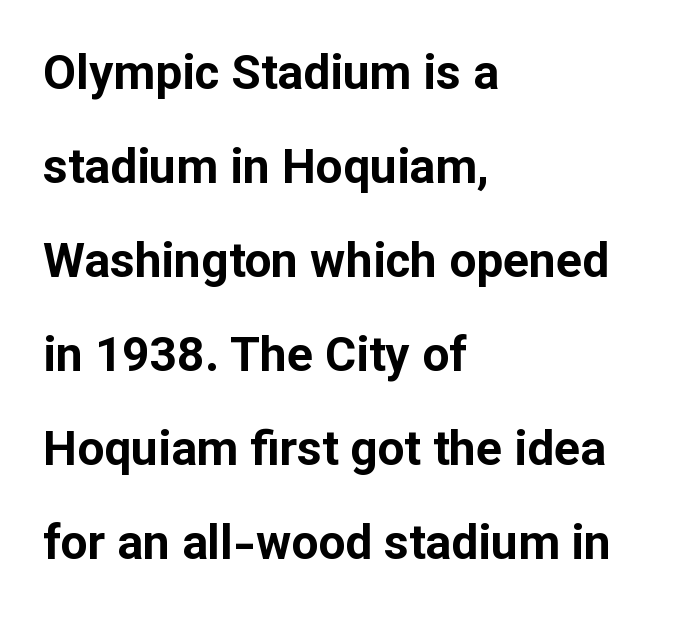
Q: Is the text bold? A: Yes.
Q: Is the text italic (slanted)? A: No, it is upright.
Q: Is the typeface a serif or a sans-serif typeface? A: Sans-serif.
Q: Is the text underlined? A: No.
Q: How is the paragraph aligned? A: Left-aligned.
Q: Is the spacing between letters normal or unusually wide? A: Normal.
Q: Is the spacing between lines tight, normal or loose? A: Loose.
Q: Width (condensed, normal, or wide)? A: Normal.
Q: Stroke contrast? A: Low.
Q: x-height? A: Medium.
Q: Monospaced? A: No.
